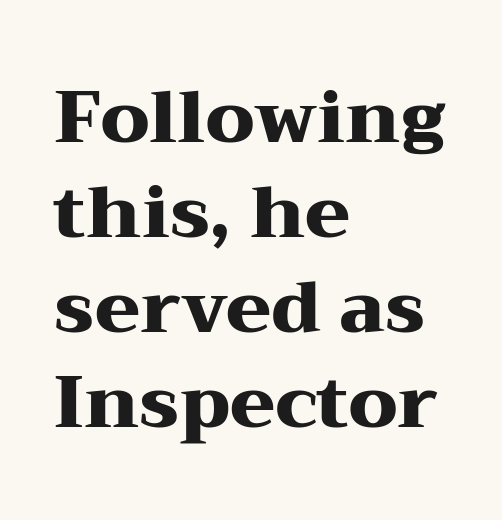
{"serif": "yes", "italic": "no", "bold": "yes", "weight": "heavy", "width": "wide", "stroke_contrast": "medium", "x_height": "medium", "monospaced": "no", "underline": "no", "align": "left", "line_spacing": "normal", "line_spacing_ratio": 1.3, "letter_spacing": "normal", "letter_spacing_em": 0.0, "glyph_px": 73}
